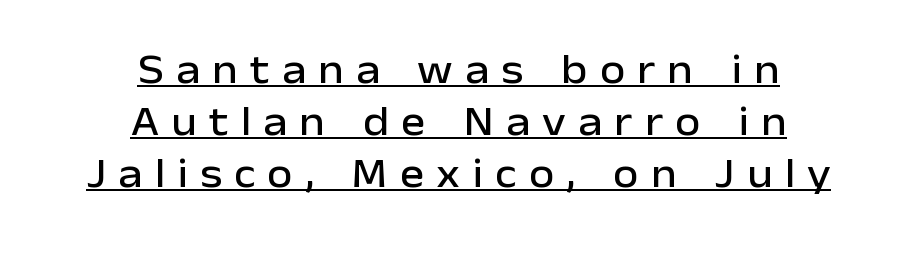
Q: Is the text italic (slanted)? A: No, it is upright.
Q: Is the typeface a serif or a sans-serif typeface? A: Sans-serif.
Q: Is the text underlined? A: Yes.
Q: How is the paragraph aligned? A: Centered.
Q: Is the spacing between letters normal or unusually wide? A: Unusually wide.
Q: Is the spacing between lines tight, normal or loose? A: Normal.
Q: Width (condensed, normal, or wide)? A: Normal.
Q: Stroke contrast? A: Low.
Q: x-height? A: Medium.
Q: Monospaced? A: No.
